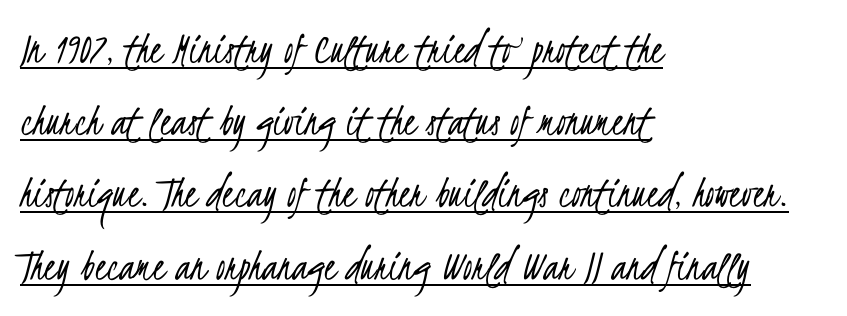
The image shows 46 px light, condensed sans-serif type; set left-aligned, normal line spacing (1.57x), normal letter spacing, underlined; low stroke contrast and a small x-height.
